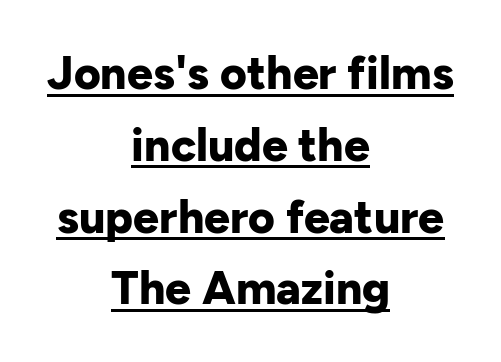
Q: Is the text bold? A: Yes.
Q: Is the text italic (slanted)? A: No, it is upright.
Q: Is the typeface a serif or a sans-serif typeface? A: Sans-serif.
Q: Is the text underlined? A: Yes.
Q: How is the paragraph aligned? A: Centered.
Q: Is the spacing between letters normal or unusually wide? A: Normal.
Q: Is the spacing between lines tight, normal or loose? A: Normal.
Q: Width (condensed, normal, or wide)? A: Normal.
Q: Stroke contrast? A: Low.
Q: x-height? A: Medium.
Q: Monospaced? A: No.
